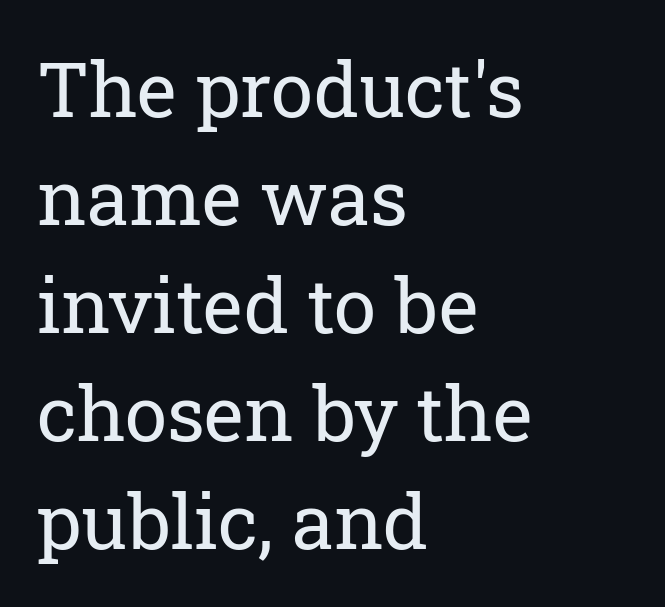
The image shows 76 px regular-weight serif type, upright; set left-aligned, normal line spacing (1.42x), normal letter spacing, not underlined; low stroke contrast and a medium x-height.
